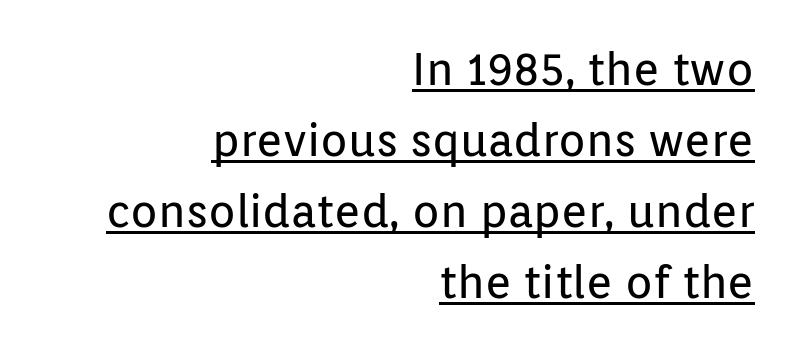
Q: Is the text bold? A: No.
Q: Is the text italic (slanted)? A: No, it is upright.
Q: Is the typeface a serif or a sans-serif typeface? A: Sans-serif.
Q: Is the text underlined? A: Yes.
Q: How is the paragraph aligned? A: Right-aligned.
Q: Is the spacing between letters normal or unusually wide? A: Normal.
Q: Is the spacing between lines tight, normal or loose? A: Normal.
Q: Width (condensed, normal, or wide)? A: Normal.
Q: Stroke contrast? A: Low.
Q: x-height? A: Medium.
Q: Monospaced? A: No.
